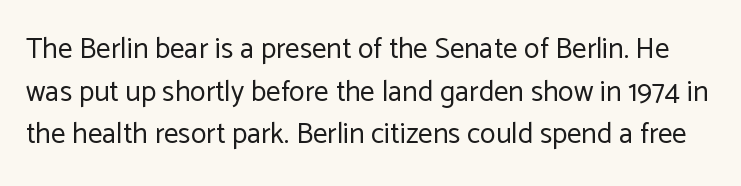
This is the regular roman posture of the typeface. Regular leading. Glyph-to-glyph distance matches everyday printed text. Counters stay open thanks to moderate or lighter strokes. The type family on display is of the sans-serif kind.
